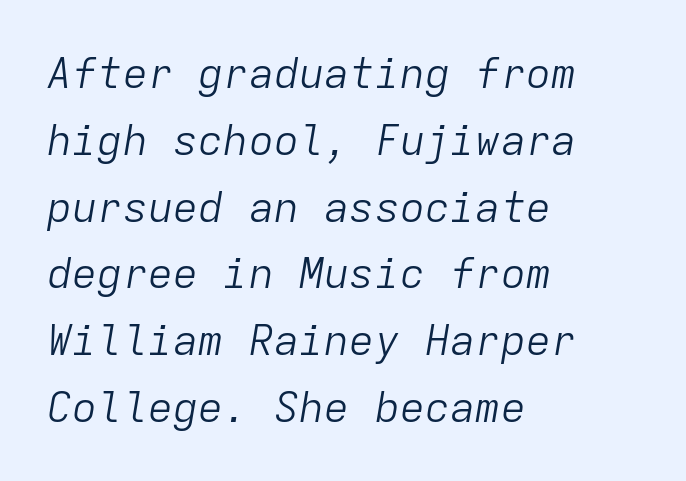
The image shows 42 px light type, italic (leaning right), monospaced; set left-aligned, normal line spacing (1.59x), normal letter spacing, not underlined; low stroke contrast and a medium x-height.
